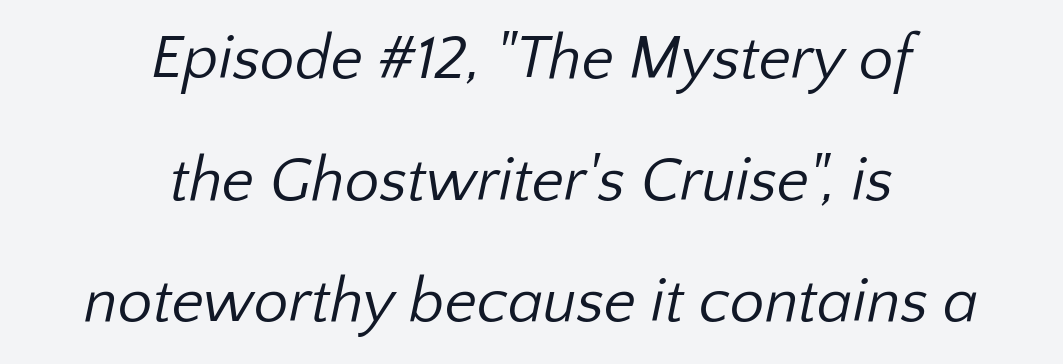
Centered paragraph, ragged on both sides. Stroke thickness stays within the range of a standard reading face or lighter. Vertically, the passage feels expansive, rows floating well apart. You could call the tracking neutral — neither tight nor loose. Does the type have serifs? No, each stem ends abruptly.
